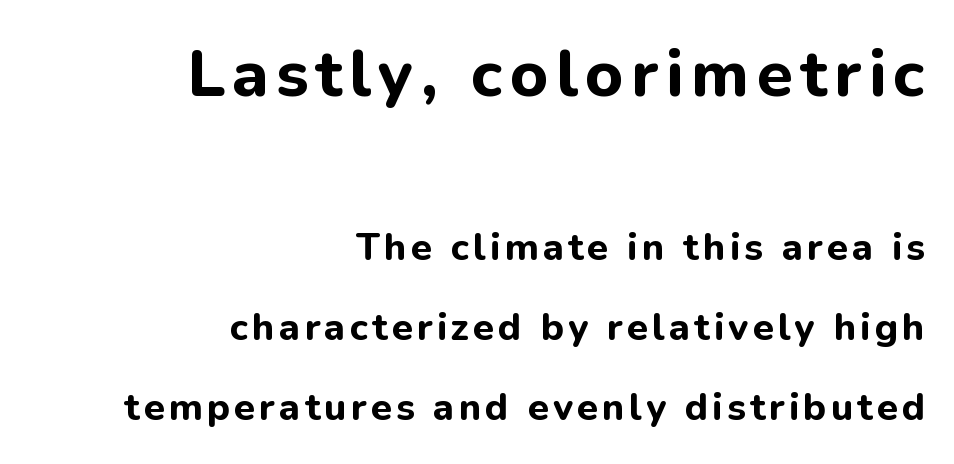
{"serif": "no", "italic": "no", "bold": "yes", "weight": "bold", "width": "normal", "stroke_contrast": "low", "x_height": "medium", "monospaced": "no", "underline": "no", "align": "right", "line_spacing": "loose", "line_spacing_ratio": 2.11, "larger_block": "first", "size_ratio": 1.74, "glyph_px": 66}
